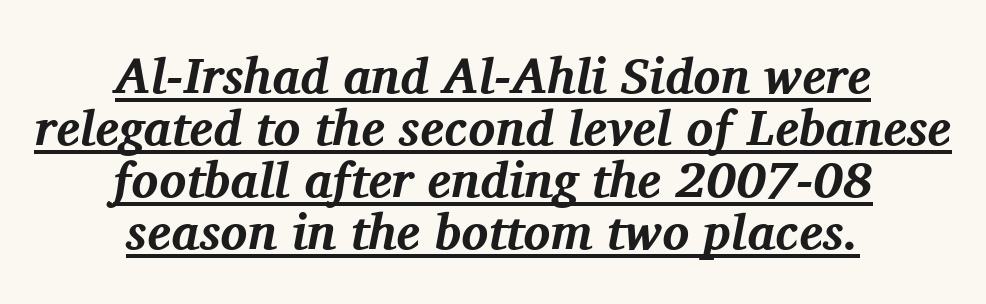
Q: Is the text bold? A: Yes.
Q: Is the text italic (slanted)? A: Yes, it leans right by about 11 degrees.
Q: Is the typeface a serif or a sans-serif typeface? A: Serif.
Q: Is the text underlined? A: Yes.
Q: How is the paragraph aligned? A: Centered.
Q: Is the spacing between letters normal or unusually wide? A: Normal.
Q: Is the spacing between lines tight, normal or loose? A: Tight.
Q: Width (condensed, normal, or wide)? A: Normal.
Q: Stroke contrast? A: Medium.
Q: x-height? A: Medium.
Q: Monospaced? A: No.
